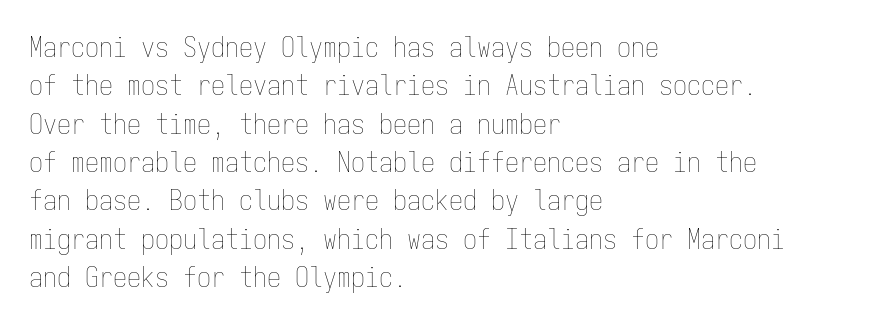
Q: Is the text bold? A: No.
Q: Is the text italic (slanted)? A: No, it is upright.
Q: Is the text underlined? A: No.
Q: How is the paragraph aligned? A: Left-aligned.
Q: Is the spacing between letters normal or unusually wide? A: Normal.
Q: Is the spacing between lines tight, normal or loose? A: Normal.
Q: Width (condensed, normal, or wide)? A: Condensed.
Q: Stroke contrast? A: Low.
Q: x-height? A: Medium.
Q: Monospaced? A: Yes.
